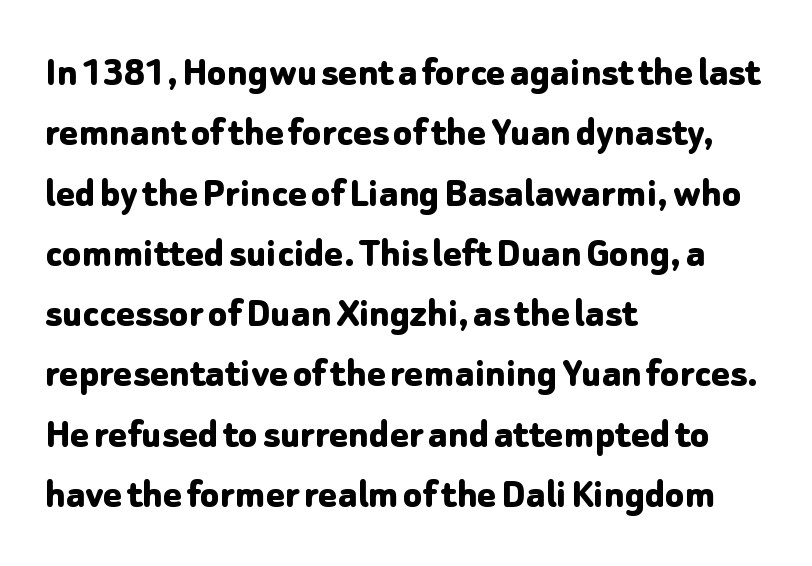
{"serif": "no", "italic": "no", "bold": "yes", "weight": "bold", "width": "normal", "stroke_contrast": "low", "x_height": "medium", "monospaced": "no", "underline": "no", "align": "left", "line_spacing": "normal", "line_spacing_ratio": 1.37, "letter_spacing": "normal", "letter_spacing_em": 0.0, "glyph_px": 44}
